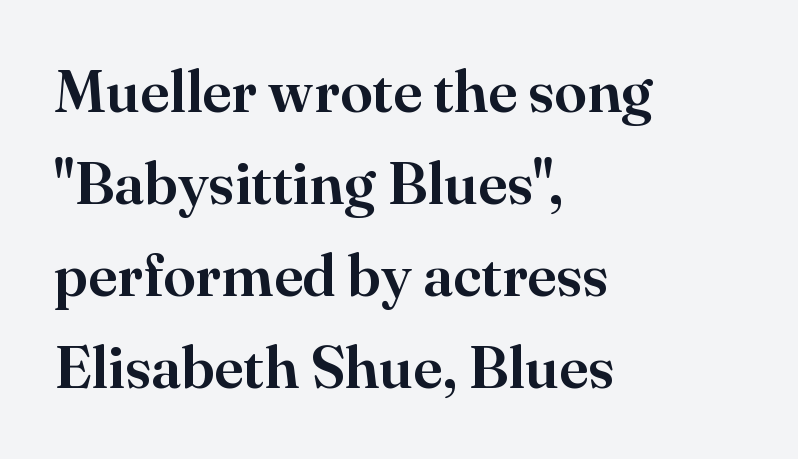
The image shows 59 px serif type, upright; set left-aligned, normal line spacing (1.56x), normal letter spacing, not underlined; high stroke contrast and a small x-height.
